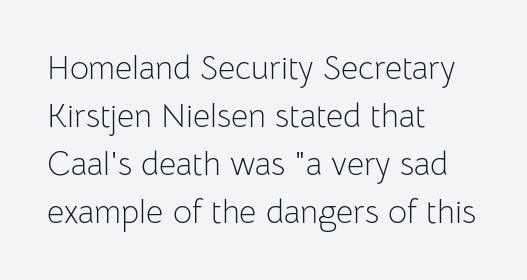
You can tell it's not italic because the verticals are truly vertical. Weight class: somewhere from thin through regular. The paragraph shown leans on its left margin. Font category for this specimen: sans-serif. A normal amount of white space separates one row of letters from the next.
